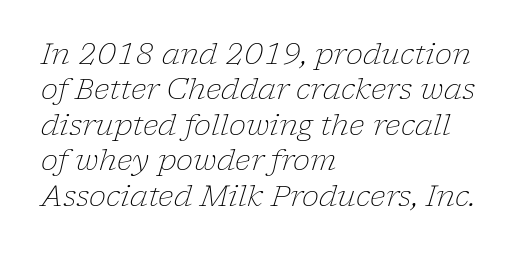
Posture: slanted. Font category for this specimen: serif. Spacing between characters is what you'd get straight out of the box. Stroke thickness stays within the range of a standard reading face or lighter.
